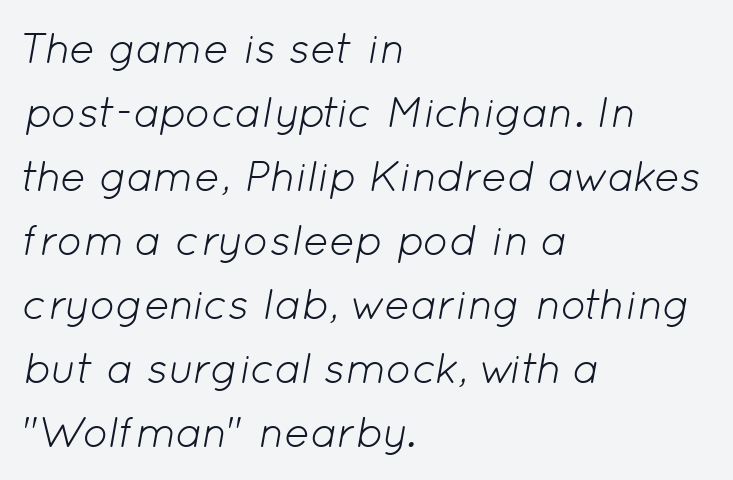
Quick note: interline space is typical. Vertical stems look standard width or narrower in stroke. Descenders are the only things crossing below the line. Each letter keeps its own natural width here, so spacing adapts to shape. Line beginnings align vertically; line endings do not.
